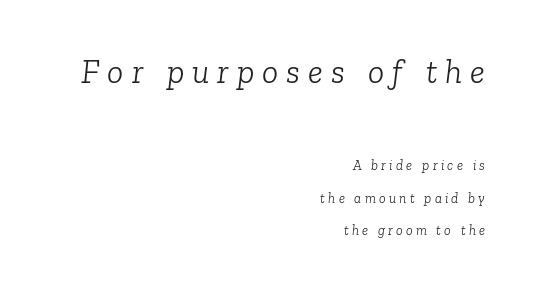
The image shows 34 px light serif type, italic (leaning right); set right-aligned, loose line spacing (2.32x), unusually wide letter spacing (+0.23 em), not underlined; the first (top) block is 2.43x larger; low stroke contrast and a medium x-height.
